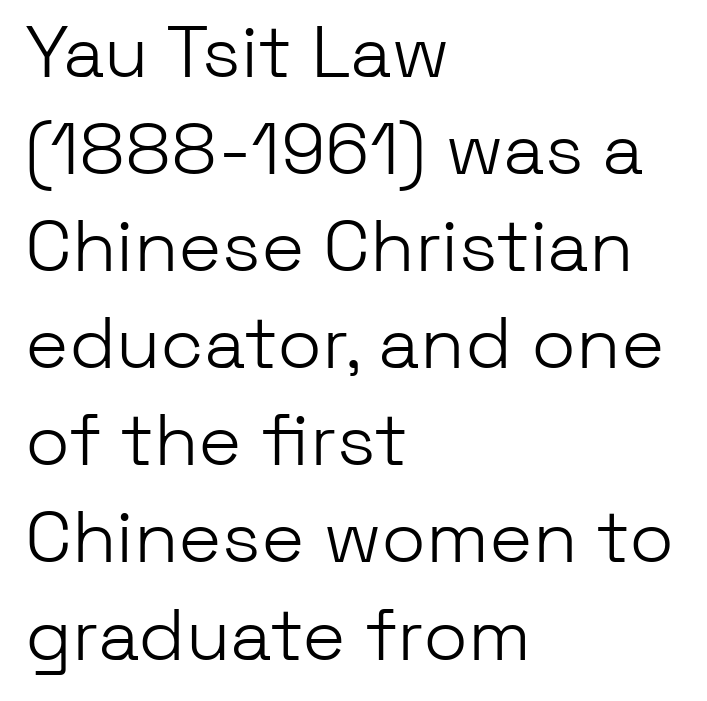
Lines of text with bare space underneath. Caption: face not bold, strokes unweighted. The ragged edge is on the right, which tells us the setting is flush left. This is the regular roman posture of the typeface. The passage shown stacks its lines at a standard gap.
